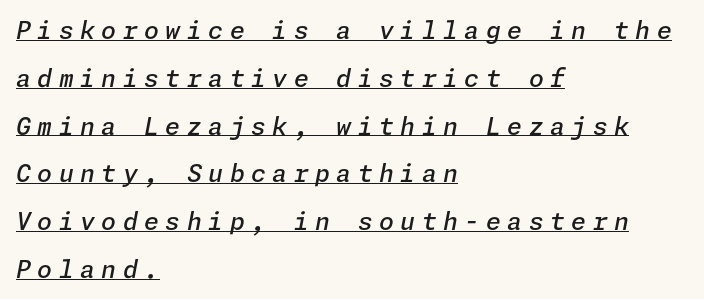
The image shows 24 px text type, italic (leaning right); set left-aligned, loose line spacing (1.99x), unusually wide letter spacing (+0.27 em), underlined.
